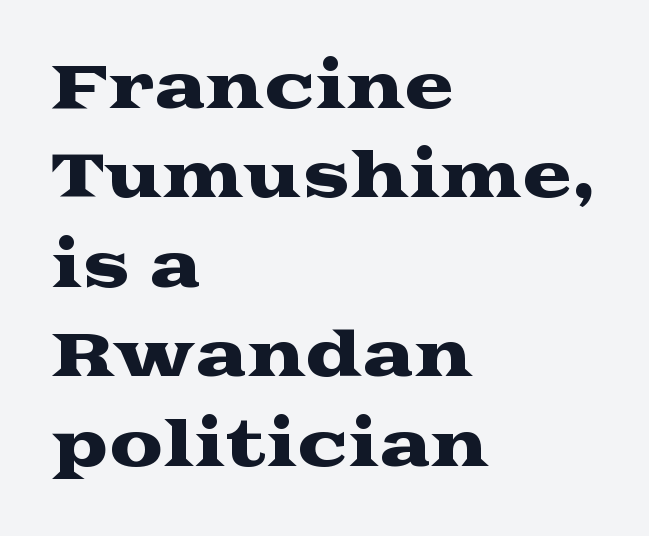
{"serif": "yes", "italic": "no", "width": "wide", "stroke_contrast": "medium", "x_height": "medium", "monospaced": "no", "underline": "no", "align": "left", "line_spacing": "normal", "line_spacing_ratio": 1.49, "letter_spacing": "normal", "letter_spacing_em": 0.0, "glyph_px": 60}
